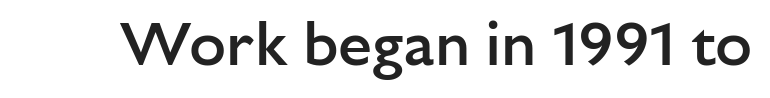
{"serif": "no", "italic": "no", "bold": "semi", "weight": "semibold", "width": "normal", "stroke_contrast": "low", "x_height": "medium", "monospaced": "no", "underline": "no", "letter_spacing": "normal", "letter_spacing_em": 0.0, "glyph_px": 61}
